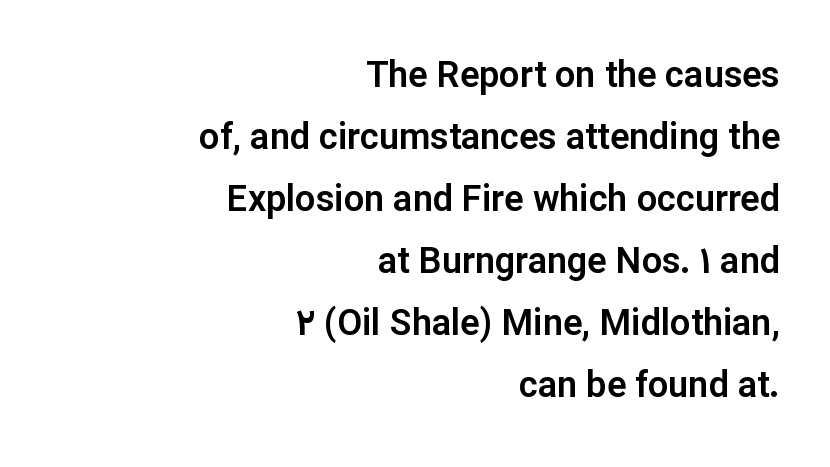
The image shows 36 px sans-serif type, upright; set right-aligned, line spacing 1.72x, normal letter spacing, not underlined; low stroke contrast and a medium x-height.
